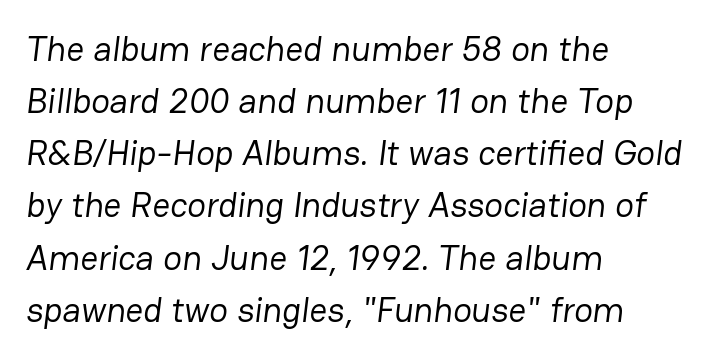
{"serif": "no", "bold": "no", "weight": "regular", "width": "normal", "stroke_contrast": "low", "x_height": "medium", "monospaced": "no", "underline": "no", "align": "left", "line_spacing": "normal", "line_spacing_ratio": 1.49, "letter_spacing": "normal", "letter_spacing_em": 0.0, "glyph_px": 35}
